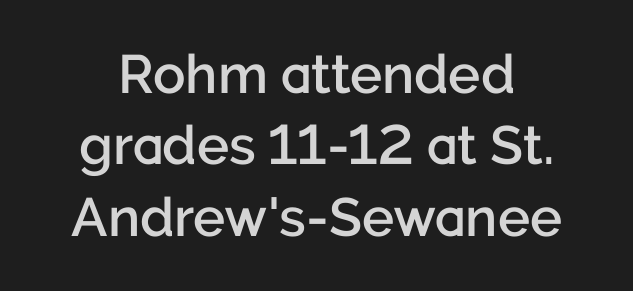
Tall strokes in this sample are plumb rather than angled. Heft: intermediate — a semibold. Do the characters align in a grid? No, the font is proportional. Notice how descenders clear the ascenders below comfortably — that's standard leading.
